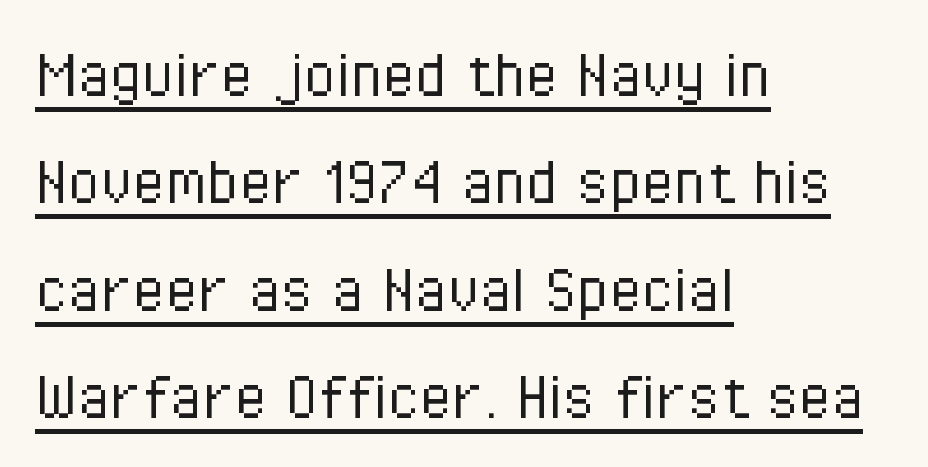
Q: Is the text bold? A: No.
Q: Is the text italic (slanted)? A: No, it is upright.
Q: Is the typeface a serif or a sans-serif typeface? A: Sans-serif.
Q: Is the text underlined? A: Yes.
Q: How is the paragraph aligned? A: Left-aligned.
Q: Is the spacing between letters normal or unusually wide? A: Normal.
Q: Is the spacing between lines tight, normal or loose? A: Normal.
Q: Width (condensed, normal, or wide)? A: Condensed.
Q: Stroke contrast? A: Low.
Q: x-height? A: Medium.
Q: Monospaced? A: No.
